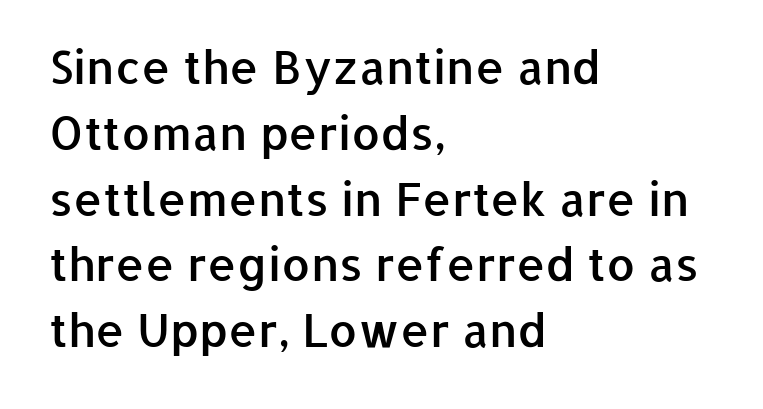
Every stem runs plumb, perpendicular to the baseline. No word sits above an underline. The rendering keeps characters at their native spacing. Stems and bowls a touch heavier than normal — semibold. Line beginnings align vertically; line endings do not.
